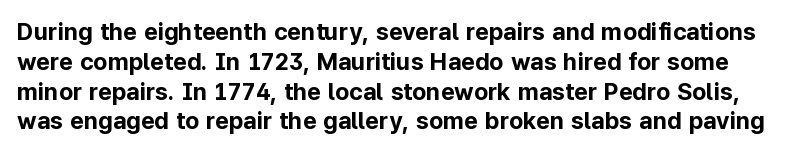
{"italic": "no", "bold": "yes", "underline": "no", "line_spacing_ratio": 1.24, "letter_spacing": "normal", "letter_spacing_em": 0.0, "glyph_px": 24}
